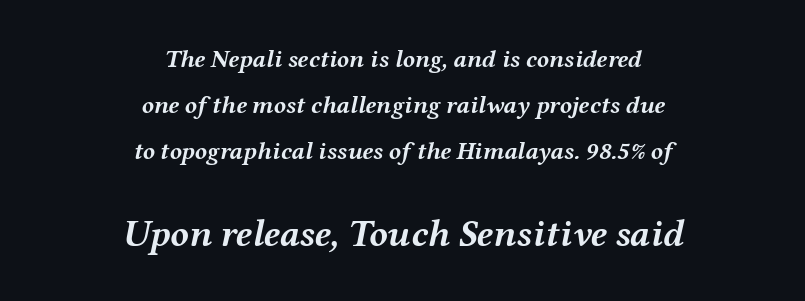
The image shows 38 px semibold, wide type, italic (leaning right); set centered, line spacing 1.84x, normal letter spacing, not underlined; the second (bottom) block is 1.52x larger; medium stroke contrast and a medium x-height.
